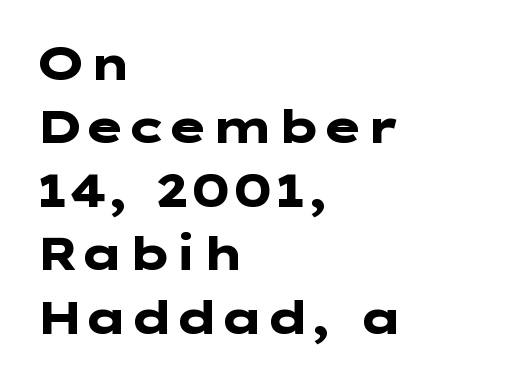
The image shows 45 px heavy, wide sans-serif type, upright; set left-aligned, normal line spacing (1.41x), normal letter spacing, not underlined; low stroke contrast and a medium x-height.
